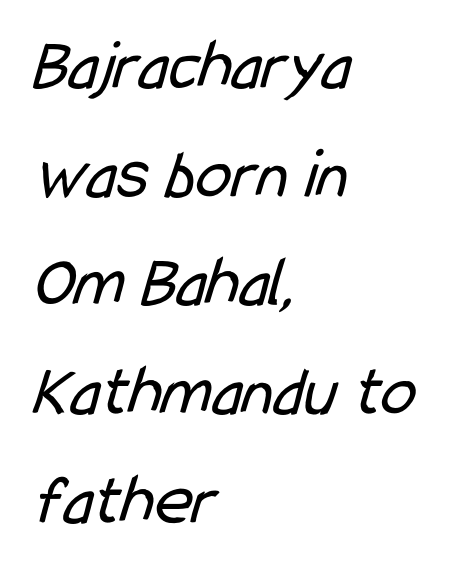
{"serif": "no", "bold": "no", "weight": "regular", "width": "condensed", "stroke_contrast": "low", "x_height": "medium", "monospaced": "no", "underline": "no", "align": "left", "line_spacing": "normal", "line_spacing_ratio": 1.51, "letter_spacing": "normal", "letter_spacing_em": 0.0, "glyph_px": 72}
